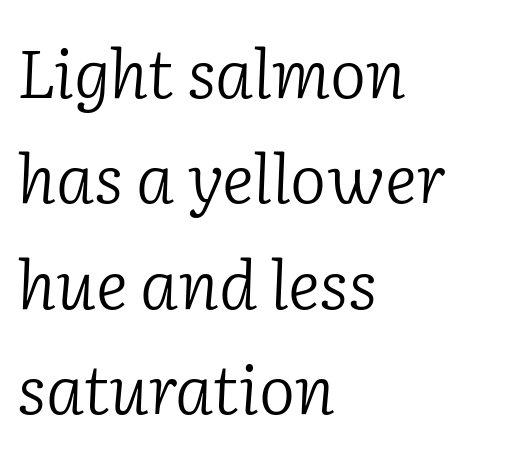
{"serif": "yes", "italic": "yes", "lean": "right", "slant_degrees": 2, "bold": "no", "weight": "light", "width": "normal", "stroke_contrast": "low", "x_height": "medium", "monospaced": "no", "underline": "no", "align": "left", "line_spacing": "normal", "line_spacing_ratio": 1.55, "letter_spacing": "normal", "letter_spacing_em": 0.0, "glyph_px": 68}
